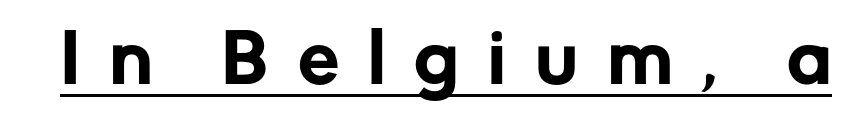
Spacing between characters has been opened up far beyond the box default. Does a line run under the words? Yes, clearly. Is this a sans? Yes — the strokes have no serifs. Spacing verdict: proportional, widths tailored to each character. Notice how the stems are strictly vertical — no italics here.
